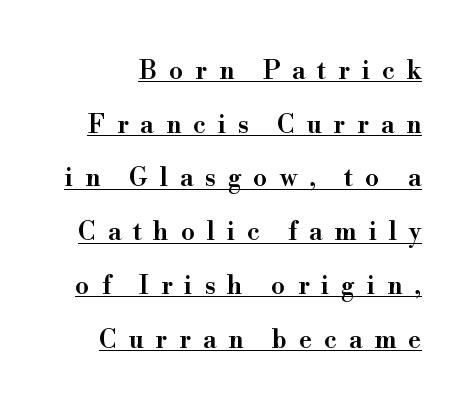
{"italic": "no", "bold": "semi", "underline": "yes", "line_spacing": "loose", "line_spacing_ratio": 2.15, "letter_spacing": "wide", "letter_spacing_em": 0.48, "glyph_px": 25}
